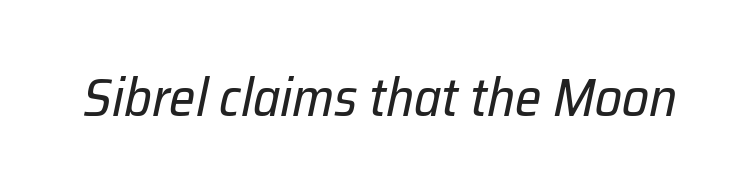
Q: Is the text bold? A: No.
Q: Is the text italic (slanted)? A: Yes, it leans right by about 12 degrees.
Q: Is the text underlined? A: No.
Q: Is the spacing between letters normal or unusually wide? A: Normal.
Q: Width (condensed, normal, or wide)? A: Normal.
Q: Stroke contrast? A: Low.
Q: x-height? A: Medium.
Q: Monospaced? A: No.
